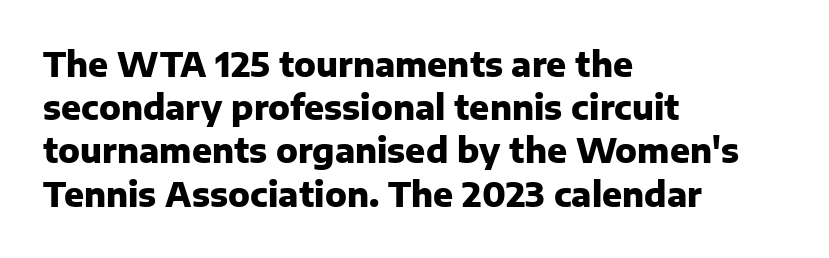
No italicization has been applied; the sample stays upright. Honestly, the letter spacing is just normal — you wouldn't notice it. The rendering uses natural spacing where letterforms have individual widths. These lines are composed in type without serifs. The lines in this sample share a left origin and differ only in where they stop. Type without underlining.
